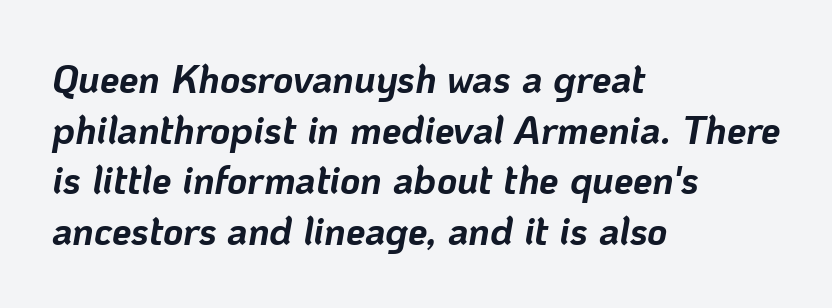
Here the glyphs are tracked normally, forming tight word shapes. Yep, that's italic — everything's leaning. Proportional: the letters do not fall into vertical columns. The font is running at its bold setting. Each row of text sits above clean, open space.
